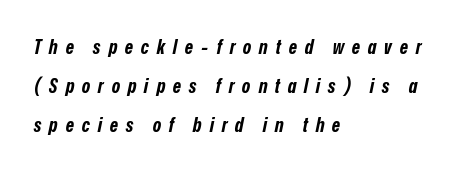
Caption: expanded tracking, letters set apart. Thick stems and heavy bowls — unmistakably bold. No word sits above an underline. This rendering uses left alignment, leaving the right contour irregular.
